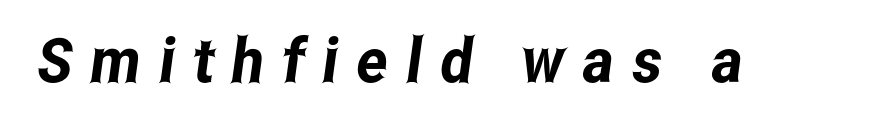
The image shows 62 px condensed sans-serif type; set unusually wide letter spacing (+0.29 em), not underlined; low stroke contrast and a medium x-height.
